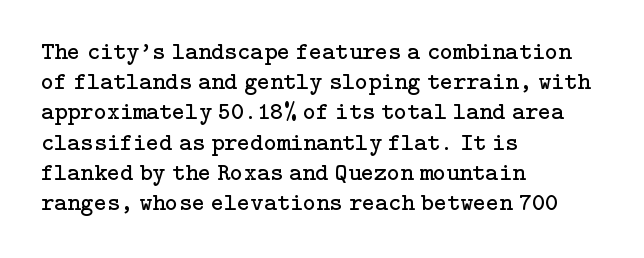
{"italic": "no", "bold": "no", "underline": "no", "align": "left", "line_spacing_ratio": 1.21, "letter_spacing": "normal", "letter_spacing_em": 0.0, "glyph_px": 25}
